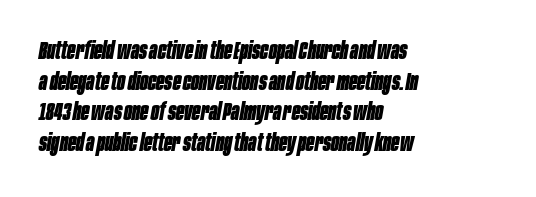
{"italic": "yes", "lean": "right", "slant_degrees": 10, "bold": "yes", "underline": "no", "align": "left", "line_spacing": "normal", "line_spacing_ratio": 1.28, "letter_spacing": "normal", "letter_spacing_em": 0.0, "glyph_px": 24}
